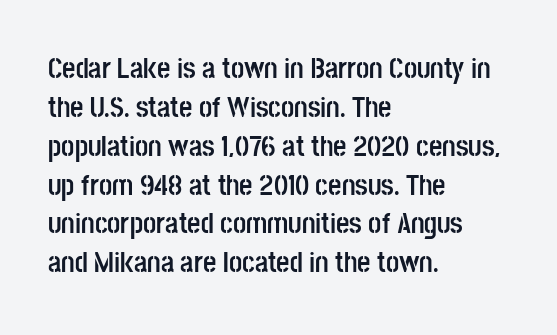
Q: Is the text bold? A: Yes.
Q: Is the text italic (slanted)? A: No, it is upright.
Q: Is the typeface a serif or a sans-serif typeface? A: Sans-serif.
Q: Is the text underlined? A: No.
Q: How is the paragraph aligned? A: Left-aligned.
Q: Is the spacing between letters normal or unusually wide? A: Normal.
Q: Is the spacing between lines tight, normal or loose? A: Normal.
Q: Width (condensed, normal, or wide)? A: Condensed.
Q: Stroke contrast? A: Low.
Q: x-height? A: Large.
Q: Monospaced? A: No.
